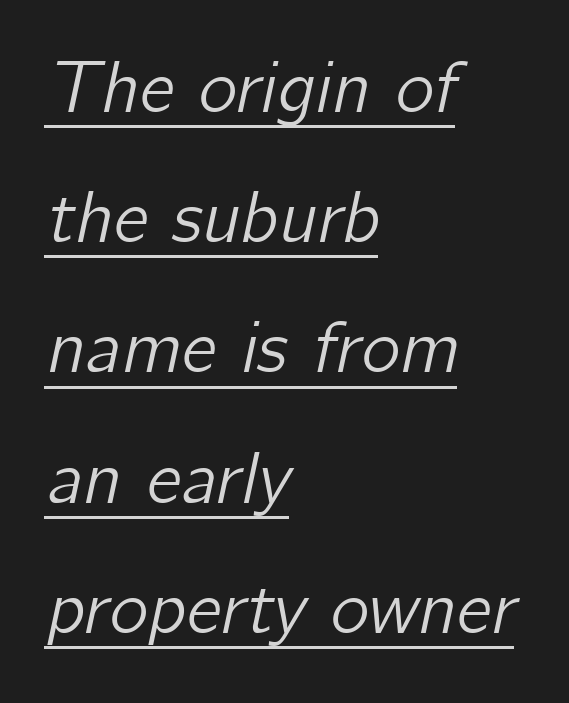
Beneath each row of characters lies a ruled line. The passage shown leans; its letterforms are oblique. Notice how the passage keeps a crisp vertical edge on the left only. Caption: standard tracking, unaltered. Each letter keeps its own natural width here, so spacing adapts to shape.
